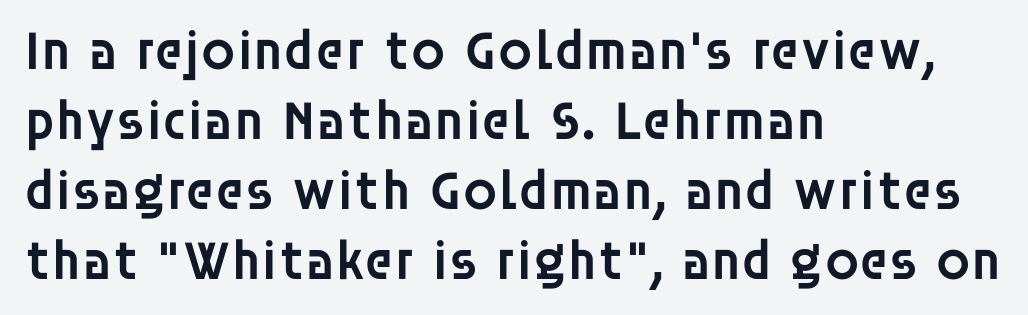
Q: Is the text bold? A: Semi-bold.
Q: Is the text italic (slanted)? A: No, it is upright.
Q: Is the typeface a serif or a sans-serif typeface? A: Sans-serif.
Q: Is the text underlined? A: No.
Q: How is the paragraph aligned? A: Left-aligned.
Q: Is the spacing between letters normal or unusually wide? A: Normal.
Q: Is the spacing between lines tight, normal or loose? A: Normal.
Q: Width (condensed, normal, or wide)? A: Normal.
Q: Stroke contrast? A: Low.
Q: x-height? A: Large.
Q: Monospaced? A: No.
